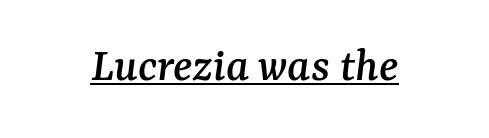
The image shows 49 px serif type, italic (leaning right); set normal letter spacing, underlined; medium stroke contrast and a medium x-height.
